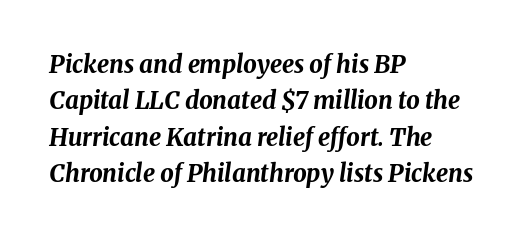
Between one letter and the next there's only the usual sliver of space. Quick note: underline off. In terms of weight, the rendering is a true, heavy bold. Short and long lines alike share a common starting point at left. If you measured baseline to baseline, you'd find a middling distance.
